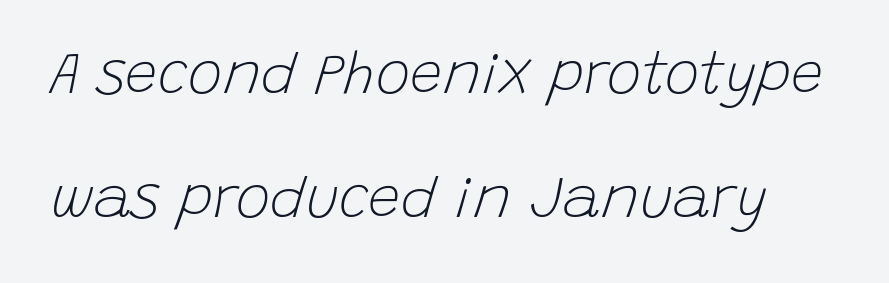
The image shows 58 px light type, italic (leaning right); set loose line spacing (2.13x), normal letter spacing, not underlined; low stroke contrast and a large x-height.
